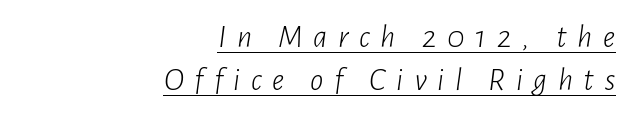
{"italic": "yes", "lean": "right", "slant_degrees": 7, "bold": "no", "weight": "light", "width": "condensed", "stroke_contrast": "low", "x_height": "medium", "monospaced": "no", "underline": "yes", "align": "right", "line_spacing": "normal", "line_spacing_ratio": 1.3, "letter_spacing": "wide", "letter_spacing_em": 0.32, "glyph_px": 33}
